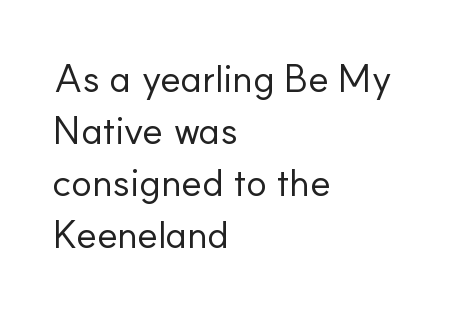
Q: Is the text bold? A: No.
Q: Is the text italic (slanted)? A: No, it is upright.
Q: Is the typeface a serif or a sans-serif typeface? A: Sans-serif.
Q: Is the text underlined? A: No.
Q: How is the paragraph aligned? A: Left-aligned.
Q: Is the spacing between letters normal or unusually wide? A: Normal.
Q: Is the spacing between lines tight, normal or loose? A: Normal.
Q: Width (condensed, normal, or wide)? A: Normal.
Q: Stroke contrast? A: Low.
Q: x-height? A: Small.
Q: Monospaced? A: No.
